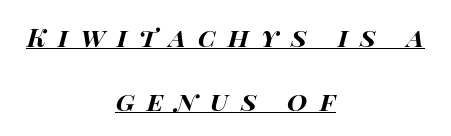
Q: Is the text bold? A: Yes.
Q: Is the text italic (slanted)? A: Yes, it leans right by about 14 degrees.
Q: Is the text underlined? A: Yes.
Q: How is the paragraph aligned? A: Centered.
Q: Is the spacing between letters normal or unusually wide? A: Unusually wide.
Q: Is the spacing between lines tight, normal or loose? A: Loose.
